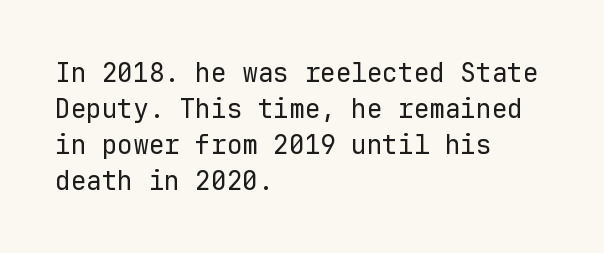
The characters are drawn with everyday or finer stroke widths. Line beginnings align vertically; line endings do not. Rule under the text: the space is simply empty. Words appear dense and cohesive because spacing is normal. Whoever set this chose a conventional vertical rhythm. Rendered with straight, roman letterforms.
